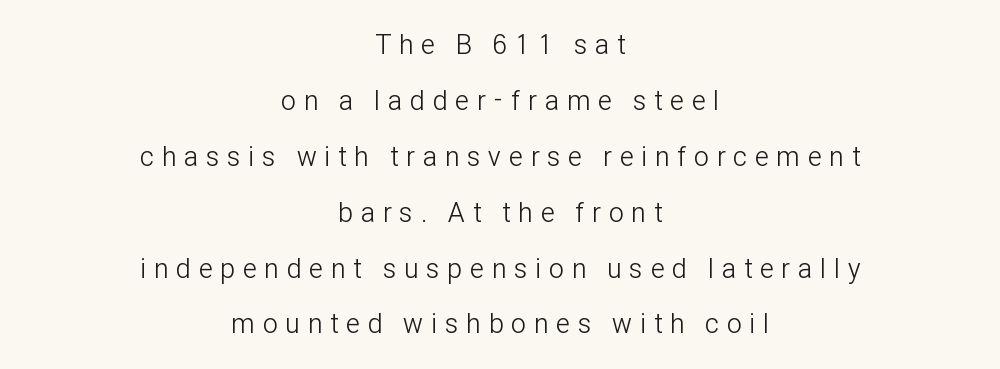
Q: Is the text bold? A: No.
Q: Is the text italic (slanted)? A: No, it is upright.
Q: Is the text underlined? A: No.
Q: How is the paragraph aligned? A: Centered.
Q: Is the spacing between letters normal or unusually wide? A: Unusually wide.
Q: Is the spacing between lines tight, normal or loose? A: Loose.
